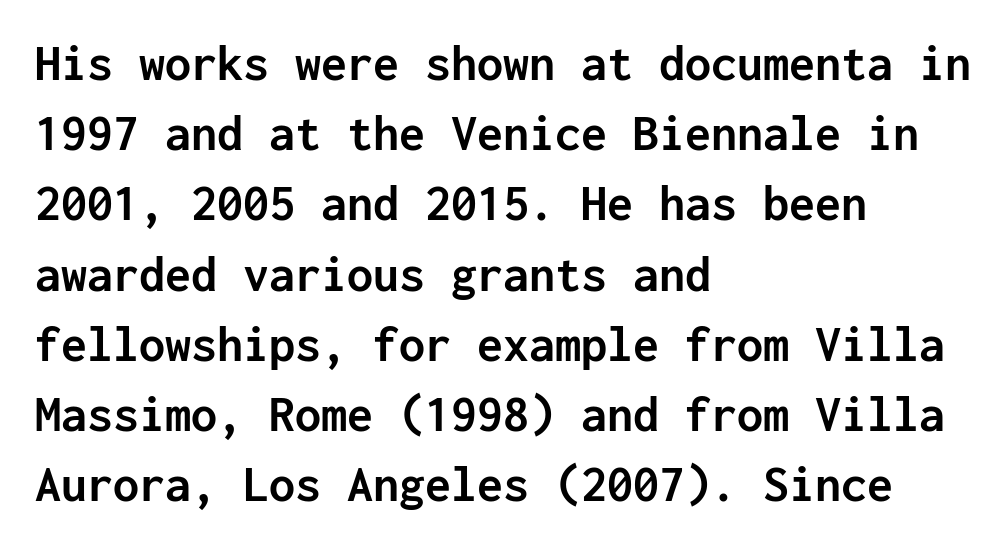
Q: Is the text bold? A: Yes.
Q: Is the text italic (slanted)? A: No, it is upright.
Q: Is the typeface a serif or a sans-serif typeface? A: Sans-serif.
Q: Is the text underlined? A: No.
Q: How is the paragraph aligned? A: Left-aligned.
Q: Is the spacing between letters normal or unusually wide? A: Normal.
Q: Is the spacing between lines tight, normal or loose? A: Normal.
Q: Width (condensed, normal, or wide)? A: Normal.
Q: Stroke contrast? A: Low.
Q: x-height? A: Medium.
Q: Monospaced? A: Yes.
